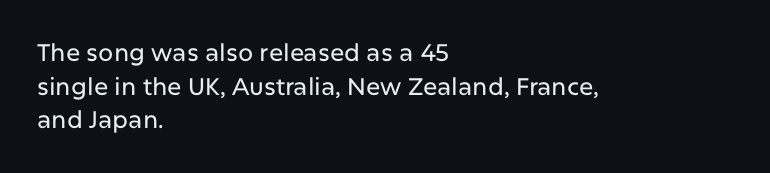
The image shows 24 px text type, upright; set left-aligned, normal line spacing (1.4x), normal letter spacing, not underlined.
